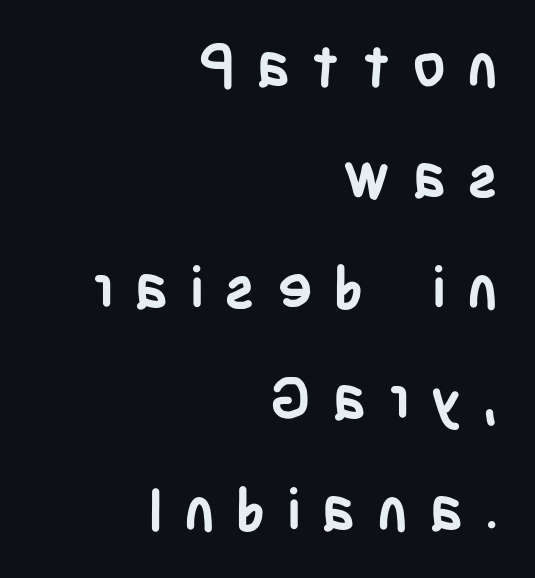
Vertical strokes here are truly vertical. Quick note: underline off. The tracking reads as deliberately expanded to a designer's eye. The paragraph has a hard right edge and a soft left edge. Unlike a traditional serif, this face leaves its strokes unadorned. Spacing verdict: proportional, widths tailored to each character.
